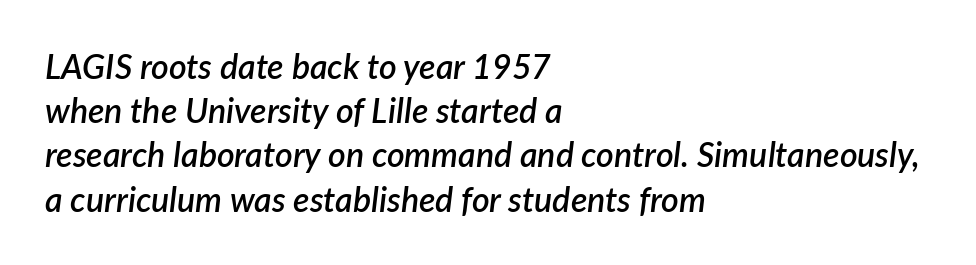
The image shows 34 px semibold type, italic (leaning right); set left-aligned, normal line spacing (1.3x), normal letter spacing, not underlined; low stroke contrast and a medium x-height.
